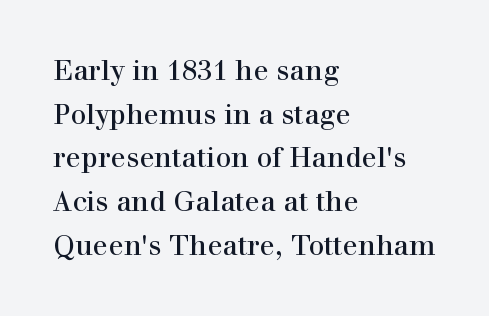
Plain, unruled lines of type. Vertical strokes here are truly vertical. Between one letter and the next there's only the usual sliver of space. The cut favours lightness, reaching ordinary text weight at its darkest. Does the copy run flush right? No — it runs flush left. Is there much room between lines? A standard amount, neither cramped nor airy.
